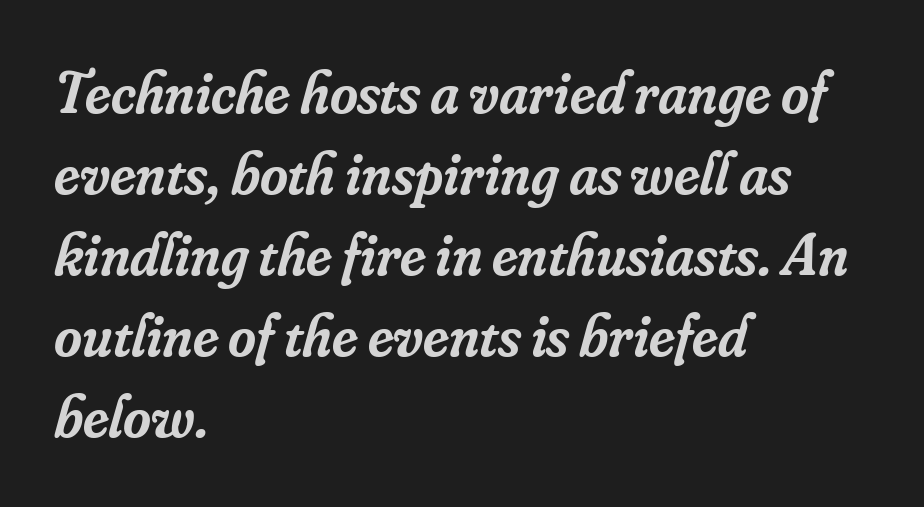
{"serif": "yes", "italic": "yes", "lean": "right", "slant_degrees": 16, "bold": "semi", "weight": "semibold", "width": "normal", "stroke_contrast": "low", "x_height": "small", "monospaced": "no", "underline": "no", "align": "left", "line_spacing": "normal", "line_spacing_ratio": 1.35, "letter_spacing": "normal", "letter_spacing_em": 0.0, "glyph_px": 60}
